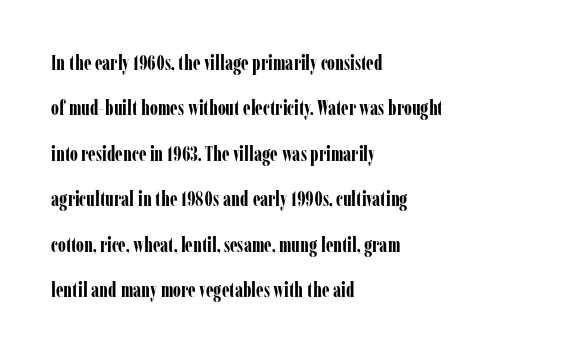
These lines are set flush left with a ragged right edge. Honestly, there is no underline to notice here at all. Tracking here is standard; glyphs follow each other at the usual distance. Heavy, bold letterforms. Compared with typical paragraphs, the rows here are farther apart. Unlike italic type, these characters show no tilt at all.
